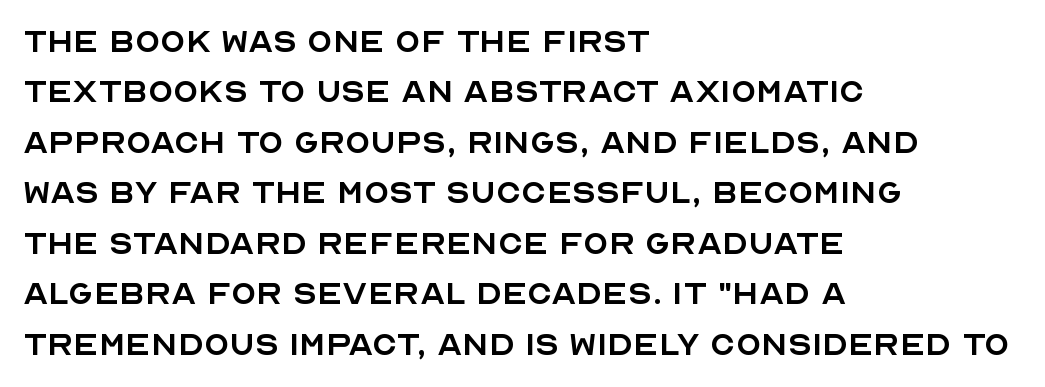
{"serif": "no", "italic": "no", "bold": "no", "weight": "regular", "width": "normal", "x_height": "large", "monospaced": "no", "underline": "no", "align": "left", "line_spacing_ratio": 1.23, "letter_spacing": "normal", "letter_spacing_em": 0.0, "glyph_px": 41}
